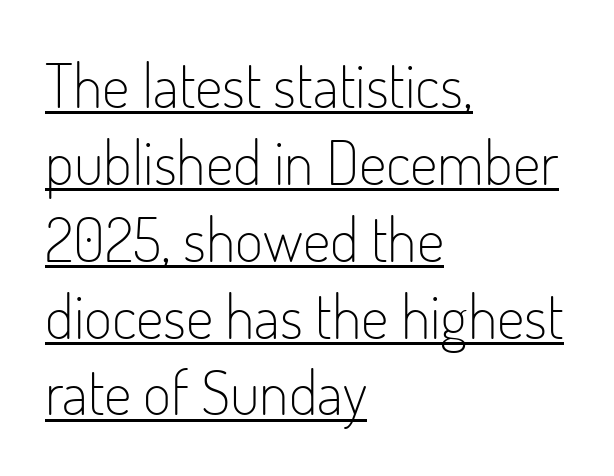
Stroke thickness stays within the range of a standard reading face or lighter. These lines were composed using upright roman letters. Layout note: lines flush left. Every word sits above its own underline. Caption: standard tracking, unaltered.
